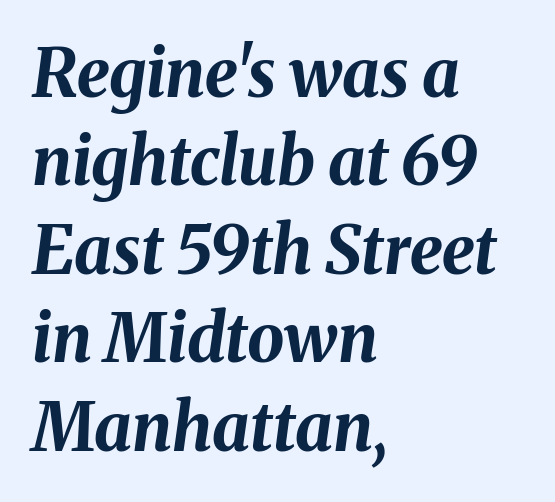
The passage shown is not underscored anywhere. The lines sit at an ordinary, default distance from one another. Does the copy run flush right? No — it runs flush left. Look at the tracking — it's just the regular setting, nothing added. The typography opts for an oblique posture over an upright one. Is this a fixed-width face? No — the glyphs have proportional, varying widths.
